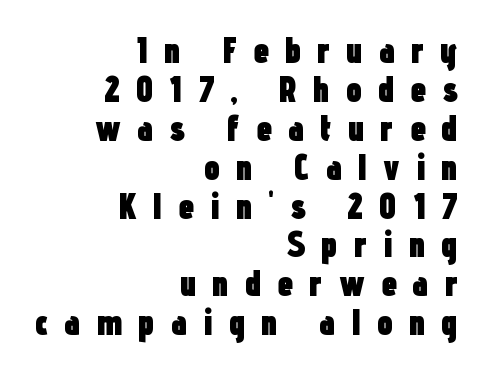
{"serif": "no", "italic": "no", "bold": "yes", "weight": "heavy", "width": "condensed", "stroke_contrast": "low", "x_height": "medium", "monospaced": "no", "underline": "no", "align": "right", "line_spacing": "tight", "line_spacing_ratio": 1.08, "letter_spacing": "wide", "letter_spacing_em": 0.44, "glyph_px": 36}
